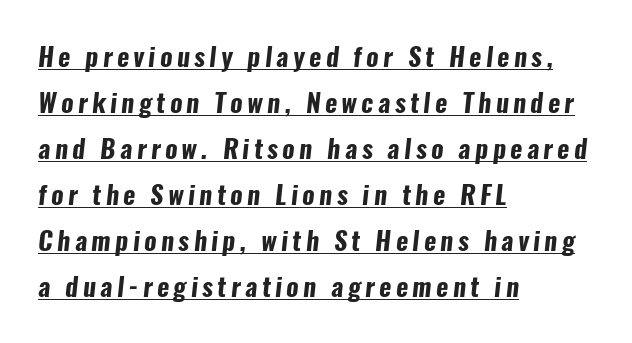
The image shows 26 px bold type; set left-aligned, line spacing 1.77x, underlined.
